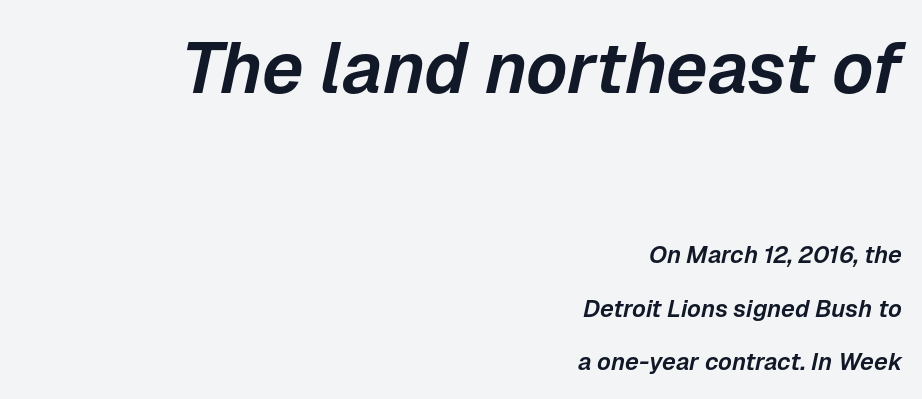
{"italic": "yes", "lean": "right", "slant_degrees": 12, "width": "normal", "stroke_contrast": "low", "x_height": "medium", "monospaced": "no", "underline": "no", "align": "right", "line_spacing": "loose", "line_spacing_ratio": 2.23, "letter_spacing": "normal", "letter_spacing_em": 0.0, "larger_block": "first", "size_ratio": 3.0, "glyph_px": 72}
